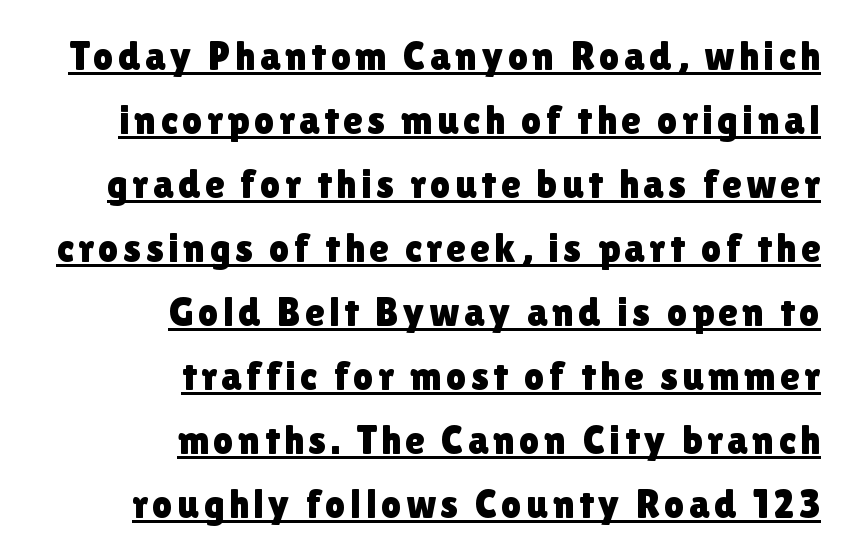
{"serif": "no", "italic": "no", "width": "normal", "x_height": "medium", "monospaced": "no", "underline": "yes", "align": "right", "line_spacing": "normal", "line_spacing_ratio": 1.6, "glyph_px": 40}
